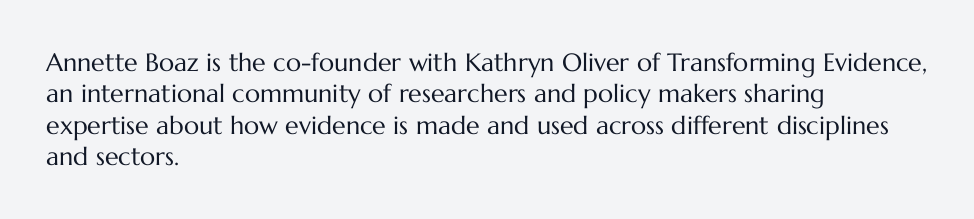
{"italic": "no", "bold": "no", "underline": "no", "align": "left", "line_spacing": "normal", "line_spacing_ratio": 1.26, "letter_spacing": "normal", "letter_spacing_em": 0.0, "glyph_px": 25}
